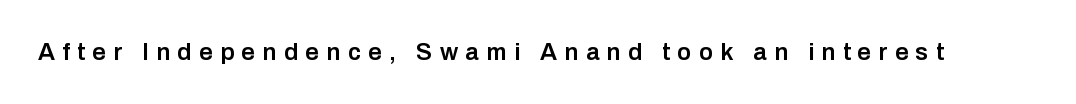
{"italic": "no", "bold": "semi", "underline": "no", "letter_spacing": "wide", "letter_spacing_em": 0.31, "glyph_px": 24}
